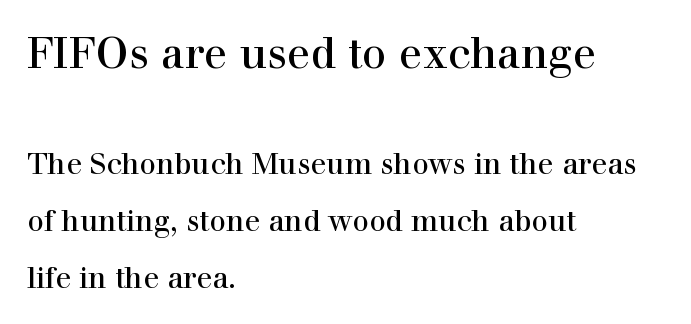
Q: Is the text italic (slanted)? A: No, it is upright.
Q: Is the typeface a serif or a sans-serif typeface? A: Serif.
Q: Is the text underlined? A: No.
Q: How is the paragraph aligned? A: Left-aligned.
Q: Is the spacing between letters normal or unusually wide? A: Normal.
Q: Is the spacing between lines tight, normal or loose? A: Loose.
Q: Which block of text is set in a larger size, the first (top) or the second (bottom)? A: The first (top) one.
Q: Width (condensed, normal, or wide)? A: Normal.
Q: x-height? A: Medium.
Q: Monospaced? A: No.
